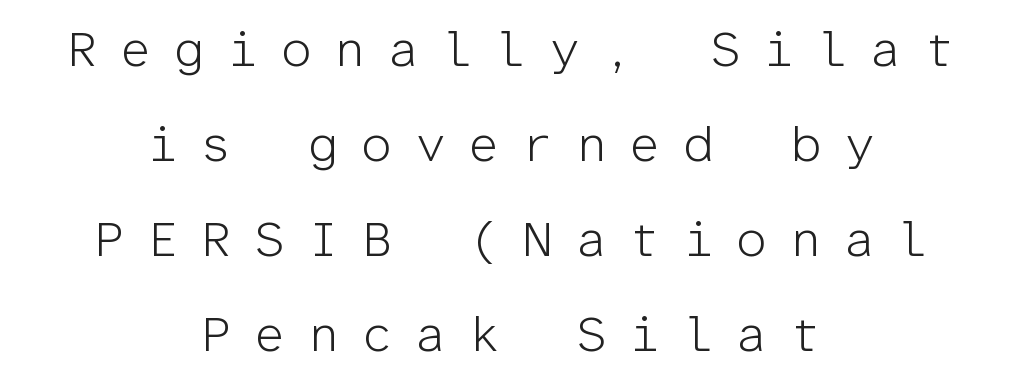
The image shows 50 px light sans-serif type, upright, monospaced; set centered, loose line spacing (1.9x), unusually wide letter spacing (+0.44 em), not underlined; low stroke contrast and a medium x-height.
